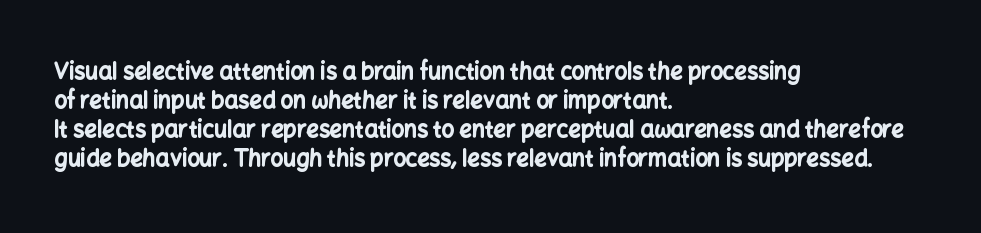
The image shows 22 px bold type, upright; set left-aligned, normal line spacing (1.32x), normal letter spacing, not underlined.
